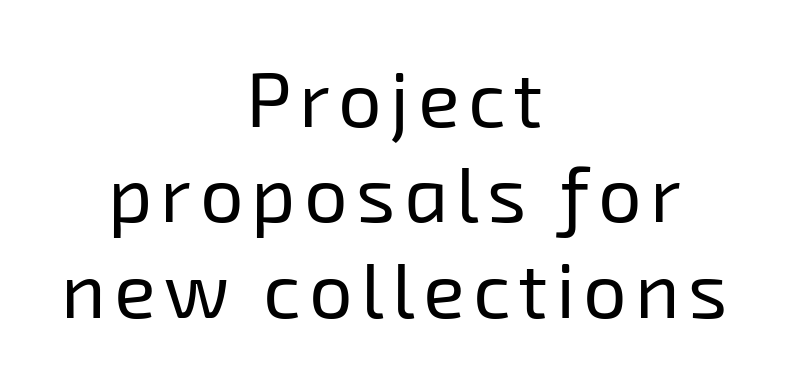
{"serif": "no", "bold": "no", "weight": "regular", "width": "normal", "stroke_contrast": "low", "x_height": "medium", "monospaced": "no", "underline": "no", "align": "center", "line_spacing_ratio": 1.24, "glyph_px": 77}
